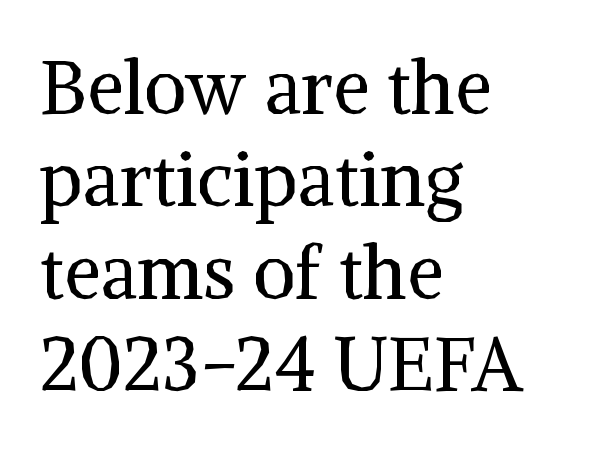
The image shows 74 px regular-weight serif type, upright; set left-aligned, normal line spacing (1.25x), normal letter spacing, not underlined; medium stroke contrast and a medium x-height.
